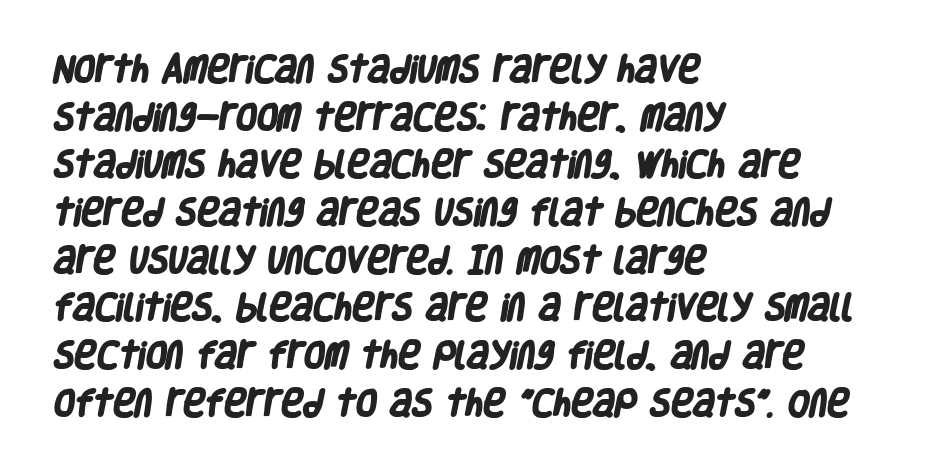
The image shows 30 px heavy, condensed sans-serif type; set left-aligned, normal line spacing (1.59x), normal letter spacing, not underlined; low stroke contrast and a large x-height.
